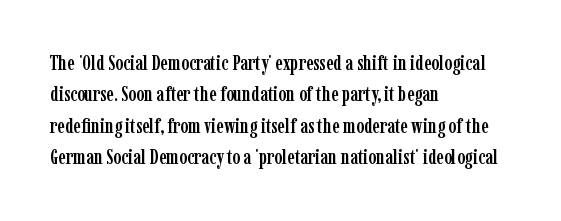
Unmarked baselines from the first word to the last. Every character sits straight up, as roman type does. The lines in this sample share a left origin and differ only in where they stop. Summary of vertical rhythm: regular, with standard interline spacing. Inter-character spacing is left at the font's built-in metrics.
